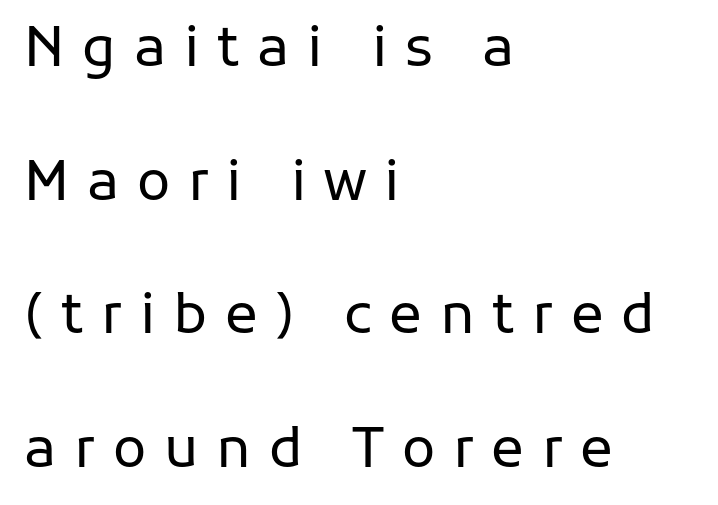
Ascenders rise straight up at ninety degrees. The typeface chosen for these lines omits serifs. Stroke mass is kept to a normal reading level or below. The line-height multiplier appears high, well above default. Line beginnings align vertically; line endings do not.
